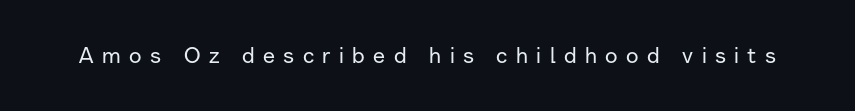
{"italic": "no", "underline": "no", "letter_spacing": "wide", "letter_spacing_em": 0.38, "glyph_px": 22}
